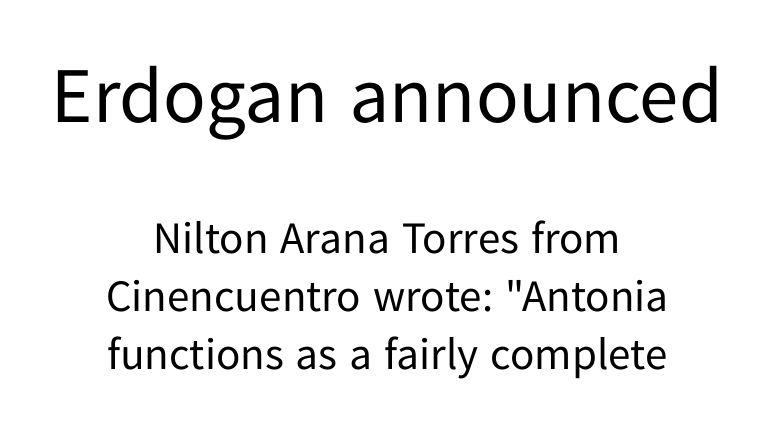
{"serif": "no", "italic": "no", "bold": "no", "weight": "regular", "width": "normal", "stroke_contrast": "low", "x_height": "medium", "monospaced": "no", "underline": "no", "align": "center", "line_spacing": "normal", "line_spacing_ratio": 1.29, "letter_spacing": "normal", "letter_spacing_em": 0.0, "larger_block": "first", "size_ratio": 1.76, "glyph_px": 79}
